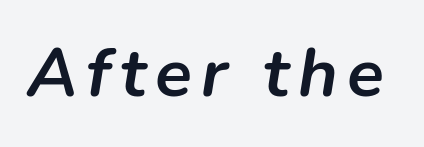
The baseline area is clear. Heavy-handed strokes throughout: this text is bold. You could not count columns in this text — the font is proportionally spaced. Emphasis-style slanted type is in use.
